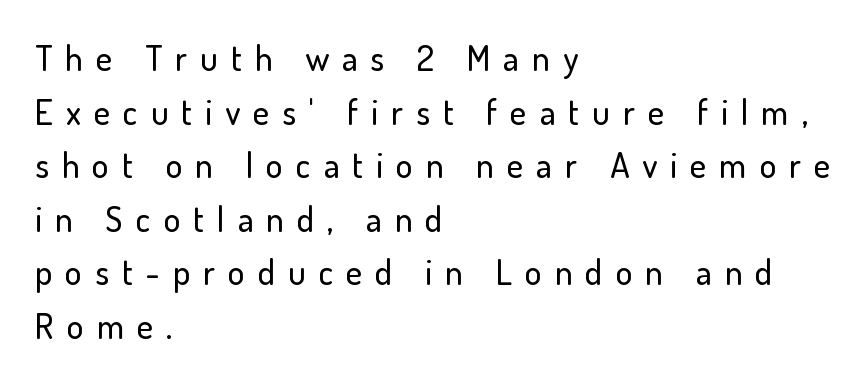
Q: Is the text italic (slanted)? A: No, it is upright.
Q: Is the typeface a serif or a sans-serif typeface? A: Sans-serif.
Q: Is the text underlined? A: No.
Q: How is the paragraph aligned? A: Left-aligned.
Q: Is the spacing between letters normal or unusually wide? A: Unusually wide.
Q: Is the spacing between lines tight, normal or loose? A: Normal.
Q: Width (condensed, normal, or wide)? A: Normal.
Q: Stroke contrast? A: Low.
Q: x-height? A: Small.
Q: Monospaced? A: No.
